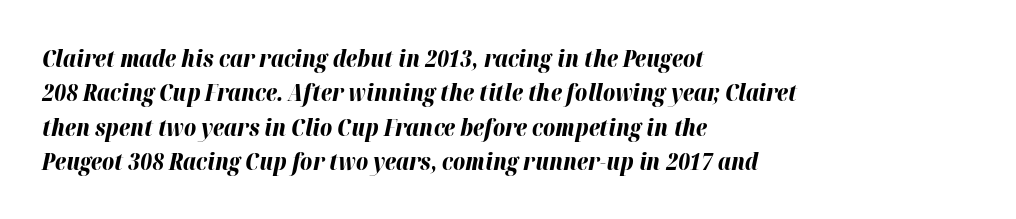
The image shows 23 px bold type, italic (leaning right); set left-aligned, normal line spacing (1.49x), normal letter spacing, not underlined.
